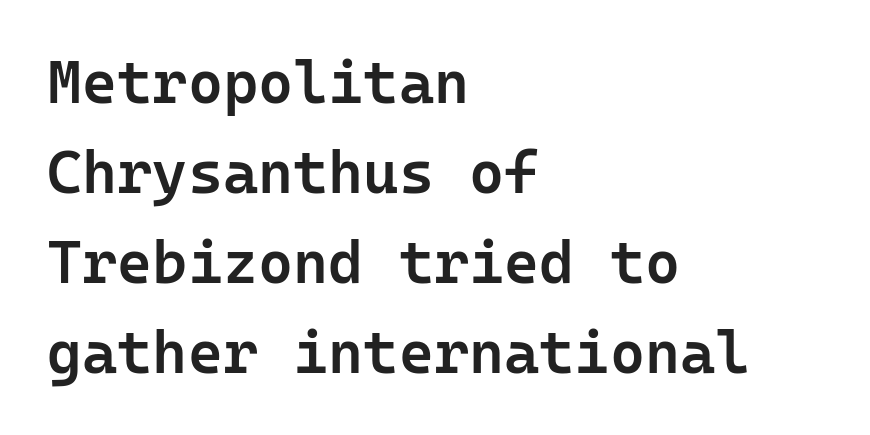
Q: Is the text bold? A: Semi-bold.
Q: Is the text italic (slanted)? A: No, it is upright.
Q: Is the typeface a serif or a sans-serif typeface? A: Sans-serif.
Q: Is the text underlined? A: No.
Q: How is the paragraph aligned? A: Left-aligned.
Q: Is the spacing between letters normal or unusually wide? A: Normal.
Q: Is the spacing between lines tight, normal or loose? A: Normal.
Q: Width (condensed, normal, or wide)? A: Normal.
Q: Stroke contrast? A: Low.
Q: x-height? A: Medium.
